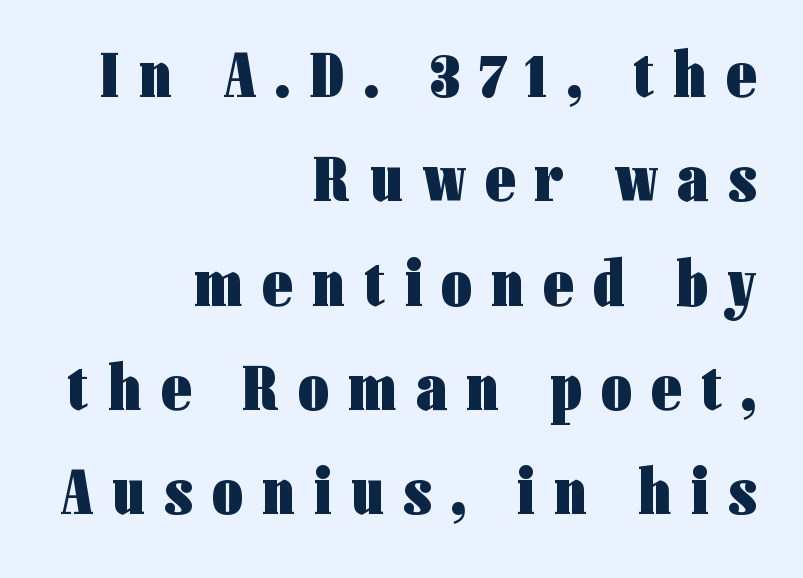
This sample is right-justified, so line beginnings fall wherever the words allow. You can tell it's not italic because the verticals are truly vertical. Anything drawn beneath the words? Only blank space. The typesetting leans heavy: a genuine bold. This sample has the flowing, uneven cadence of proportional lettering. In terms of leading, this rendering sits right in the middle.
